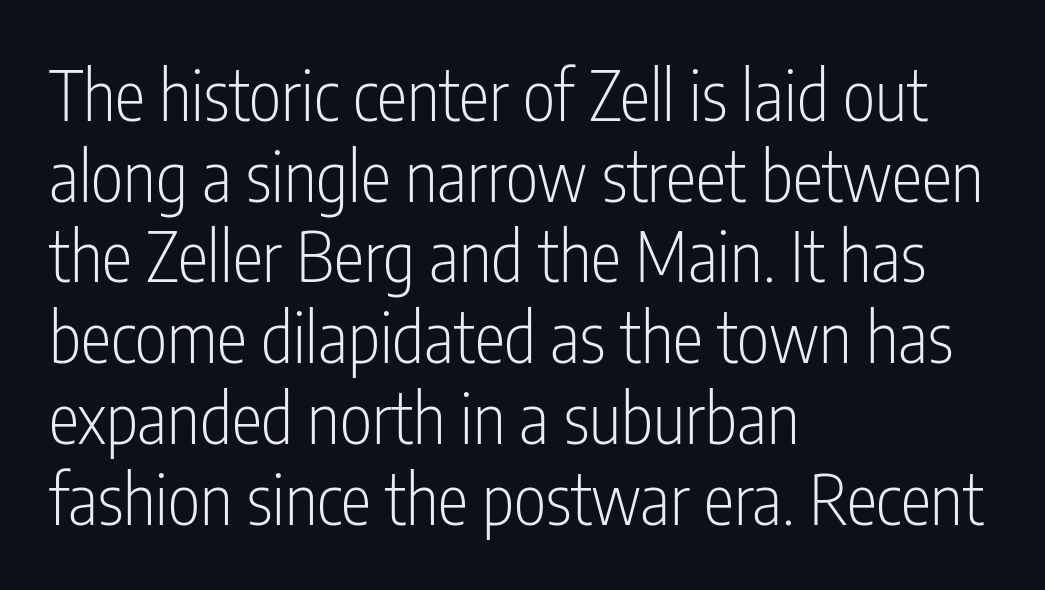
{"serif": "no", "italic": "no", "bold": "no", "weight": "light", "width": "condensed", "stroke_contrast": "low", "x_height": "medium", "monospaced": "no", "underline": "no", "align": "left", "line_spacing_ratio": 1.17, "letter_spacing": "normal", "letter_spacing_em": 0.0, "glyph_px": 69}
